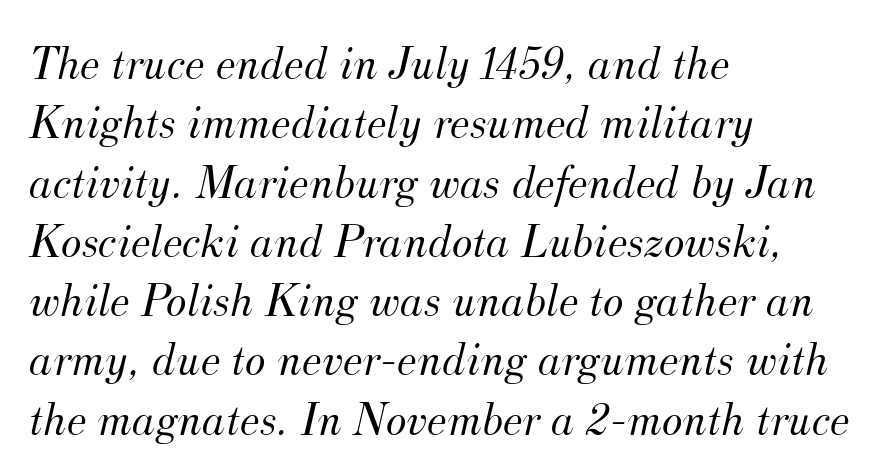
Q: Is the text bold? A: No.
Q: Is the text italic (slanted)? A: Yes, it leans right by about 12 degrees.
Q: Is the typeface a serif or a sans-serif typeface? A: Serif.
Q: Is the text underlined? A: No.
Q: How is the paragraph aligned? A: Left-aligned.
Q: Is the spacing between letters normal or unusually wide? A: Normal.
Q: Width (condensed, normal, or wide)? A: Normal.
Q: Stroke contrast? A: Medium.
Q: x-height? A: Small.
Q: Monospaced? A: No.
